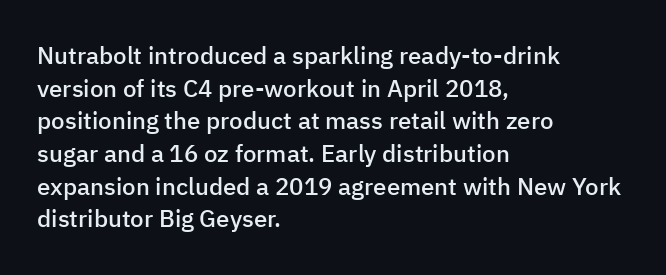
The image shows 24 px text type, upright; set left-aligned, normal line spacing (1.36x), normal letter spacing, not underlined.
